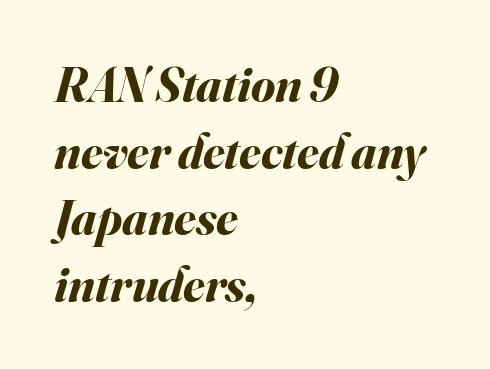
{"italic": "yes", "lean": "right", "slant_degrees": 16, "bold": "yes", "weight": "bold", "width": "normal", "stroke_contrast": "medium", "x_height": "small", "monospaced": "no", "underline": "no", "align": "left", "line_spacing": "normal", "line_spacing_ratio": 1.36, "letter_spacing": "normal", "letter_spacing_em": 0.0, "glyph_px": 49}
